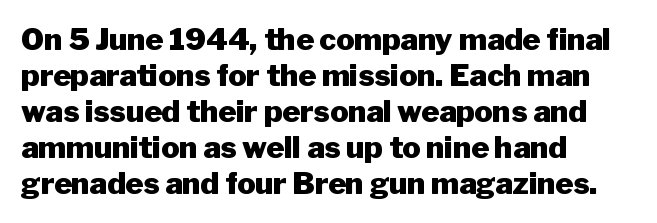
Q: Is the text bold? A: Yes.
Q: Is the text italic (slanted)? A: No, it is upright.
Q: Is the typeface a serif or a sans-serif typeface? A: Sans-serif.
Q: Is the text underlined? A: No.
Q: How is the paragraph aligned? A: Left-aligned.
Q: Is the spacing between letters normal or unusually wide? A: Normal.
Q: Width (condensed, normal, or wide)? A: Normal.
Q: Stroke contrast? A: Low.
Q: x-height? A: Medium.
Q: Monospaced? A: No.
